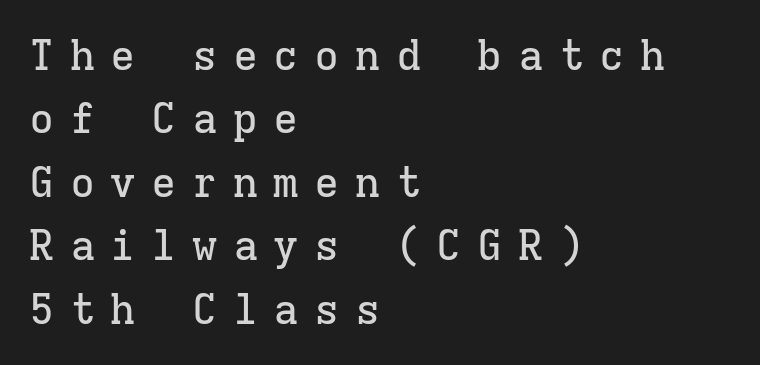
Q: Is the text italic (slanted)? A: No, it is upright.
Q: Is the typeface a serif or a sans-serif typeface? A: Serif.
Q: Is the text underlined? A: No.
Q: How is the paragraph aligned? A: Left-aligned.
Q: Is the spacing between letters normal or unusually wide? A: Unusually wide.
Q: Is the spacing between lines tight, normal or loose? A: Normal.
Q: Width (condensed, normal, or wide)? A: Normal.
Q: Stroke contrast? A: Low.
Q: x-height? A: Medium.
Q: Monospaced? A: Yes.
